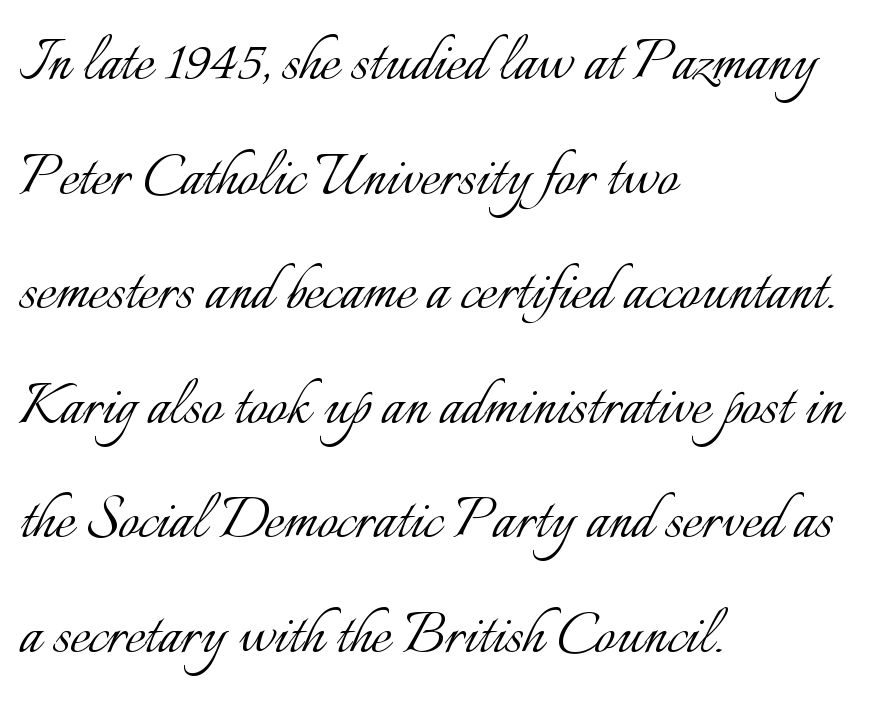
{"bold": "no", "weight": "light", "width": "normal", "stroke_contrast": "low", "x_height": "small", "monospaced": "no", "underline": "no", "align": "left", "line_spacing": "normal", "line_spacing_ratio": 1.57, "letter_spacing": "normal", "letter_spacing_em": 0.0, "glyph_px": 73}
